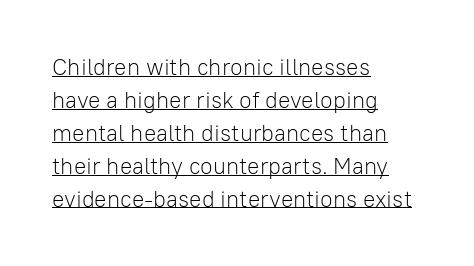
Q: Is the text bold? A: No.
Q: Is the text italic (slanted)? A: No, it is upright.
Q: Is the text underlined? A: Yes.
Q: How is the paragraph aligned? A: Left-aligned.
Q: Is the spacing between letters normal or unusually wide? A: Normal.
Q: Is the spacing between lines tight, normal or loose? A: Normal.
